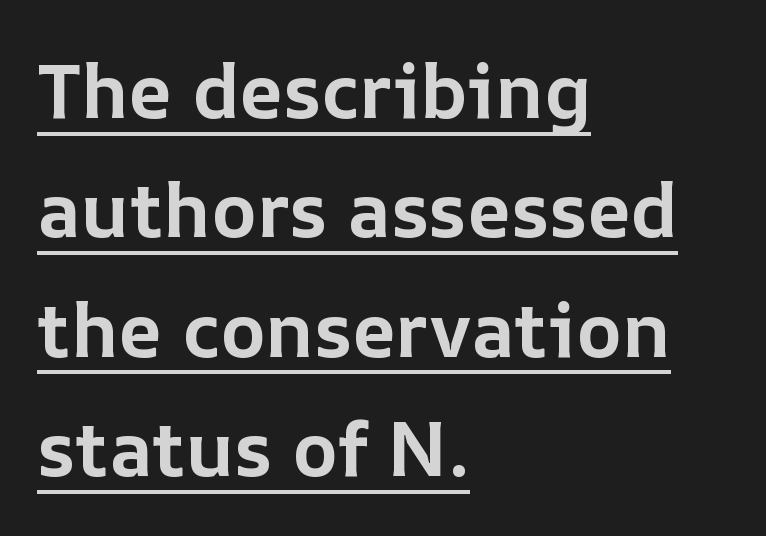
The image shows 76 px bold type, upright; set left-aligned, normal line spacing (1.57x), normal letter spacing, underlined; low stroke contrast and a medium x-height.
